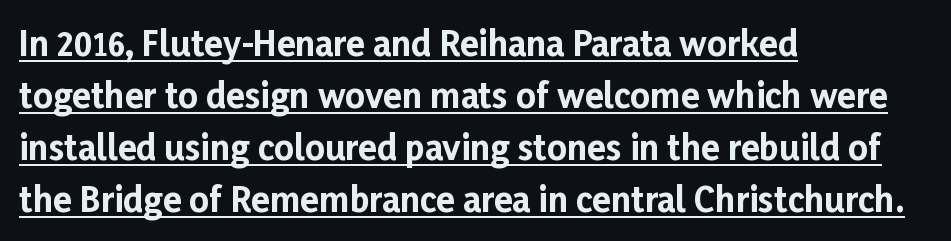
The tracking reads as untouched default to a designer's eye. Summary of weight: heavy, a full bold. Rendered with straight, roman letterforms. Compared with a centered layout, this one pins lines to the left instead. Has an underline been added? It has. Character widths vary here, with narrow letters taking less room than wide ones.
